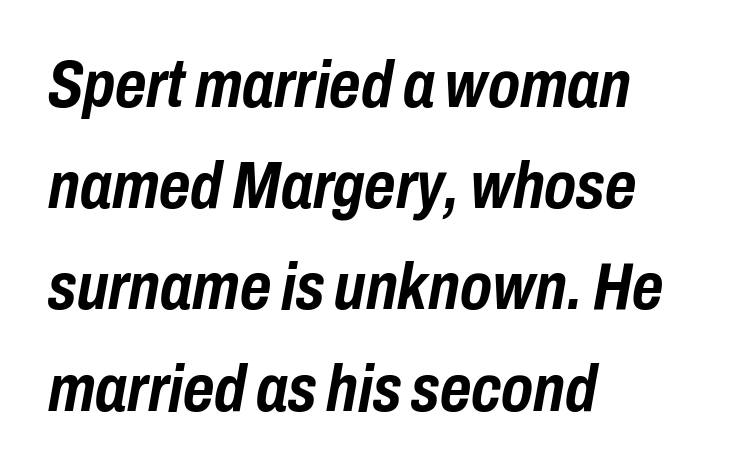
{"italic": "yes", "lean": "right", "slant_degrees": 10, "bold": "yes", "weight": "semibold", "width": "condensed", "stroke_contrast": "low", "x_height": "medium", "monospaced": "no", "underline": "no", "align": "left", "line_spacing": "normal", "line_spacing_ratio": 1.51, "letter_spacing": "normal", "letter_spacing_em": 0.0, "glyph_px": 67}
